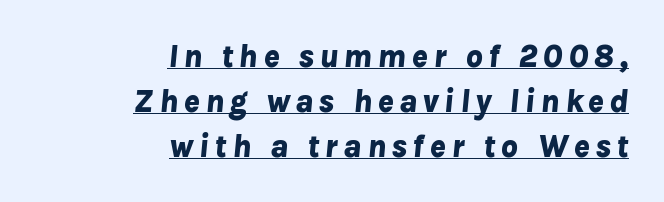
As a designer I'd log this as weight 700, bold. The vertical gap from one line to the next is medium. The whole block is typeset with a tilt. Line endings align vertically; line beginnings do not. The rendering uses natural spacing where letterforms have individual widths.
